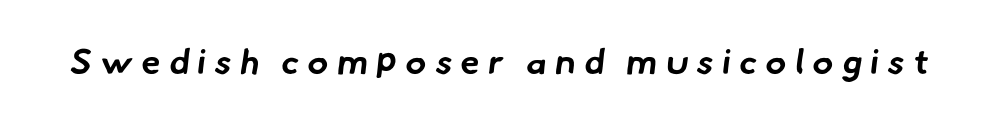
Q: Is the text bold? A: Yes.
Q: Is the typeface a serif or a sans-serif typeface? A: Sans-serif.
Q: Is the text underlined? A: No.
Q: Is the spacing between letters normal or unusually wide? A: Unusually wide.
Q: Width (condensed, normal, or wide)? A: Normal.
Q: Stroke contrast? A: Low.
Q: x-height? A: Small.
Q: Monospaced? A: No.
